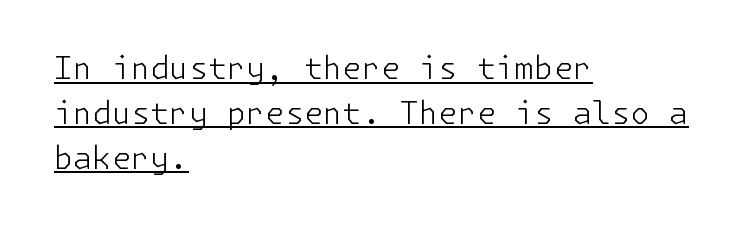
The image shows 31 px light sans-serif type, upright; set left-aligned, normal line spacing (1.45x), normal letter spacing, underlined; low stroke contrast and a medium x-height.
